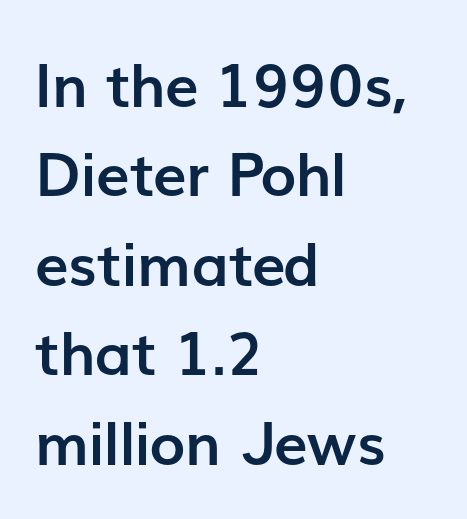
A typesetter would call this leading conventional body-copy spacing. The rendering uses natural spacing where letterforms have individual widths. If you drew a ruler down the left edge, every line would touch it. You could call the tracking neutral — neither tight nor loose. The strip under each line holds only bare page.
